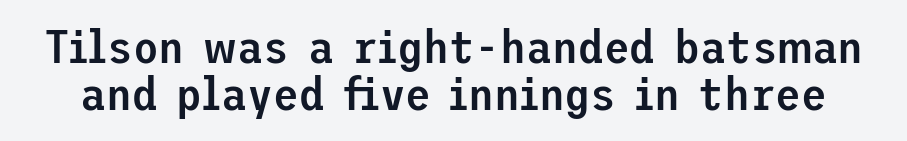
Q: Is the text bold? A: Semi-bold.
Q: Is the text italic (slanted)? A: No, it is upright.
Q: Is the typeface a serif or a sans-serif typeface? A: Sans-serif.
Q: Is the text underlined? A: No.
Q: Is the spacing between letters normal or unusually wide? A: Normal.
Q: Is the spacing between lines tight, normal or loose? A: Tight.
Q: Width (condensed, normal, or wide)? A: Normal.
Q: Stroke contrast? A: Low.
Q: x-height? A: Medium.
